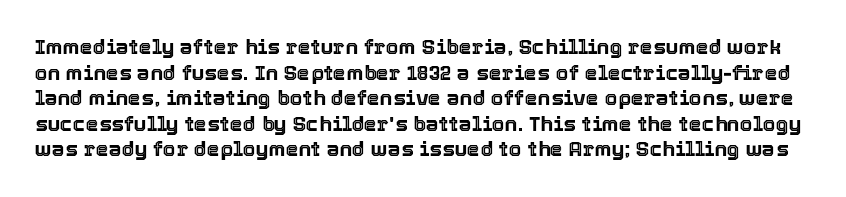
The image shows 21 px text type, upright; set line spacing 1.22x, normal letter spacing, not underlined.
